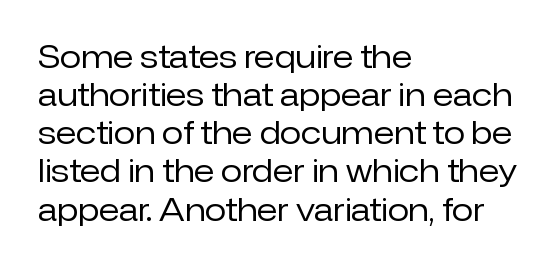
{"serif": "no", "italic": "no", "bold": "no", "weight": "regular", "width": "normal", "stroke_contrast": "low", "x_height": "medium", "monospaced": "no", "underline": "no", "align": "left", "line_spacing_ratio": 1.23, "letter_spacing": "normal", "letter_spacing_em": 0.0, "glyph_px": 31}
